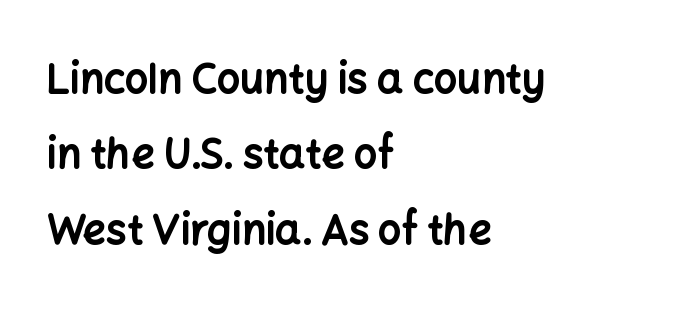
Notice how thick the strokes are: this is what a full bold looks like. You could not count columns in this text — the font is proportionally spaced. All the whitespace from short lines collects on the right. Serif or sans? Sans — the stroke terminals are bare. The specimen reads as upright at a glance. How are the letters spaced? Ordinarily, with no added tracking.
